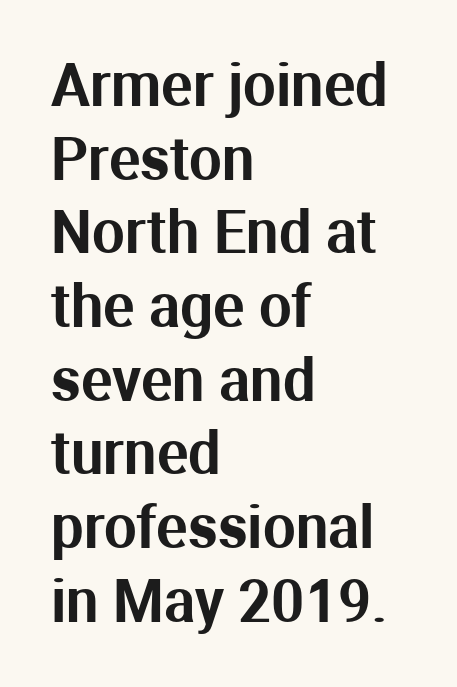
Q: Is the text italic (slanted)? A: No, it is upright.
Q: Is the typeface a serif or a sans-serif typeface? A: Sans-serif.
Q: Is the text underlined? A: No.
Q: How is the paragraph aligned? A: Left-aligned.
Q: Is the spacing between letters normal or unusually wide? A: Normal.
Q: Is the spacing between lines tight, normal or loose? A: Normal.
Q: Width (condensed, normal, or wide)? A: Normal.
Q: Stroke contrast? A: Medium.
Q: x-height? A: Medium.
Q: Monospaced? A: No.
